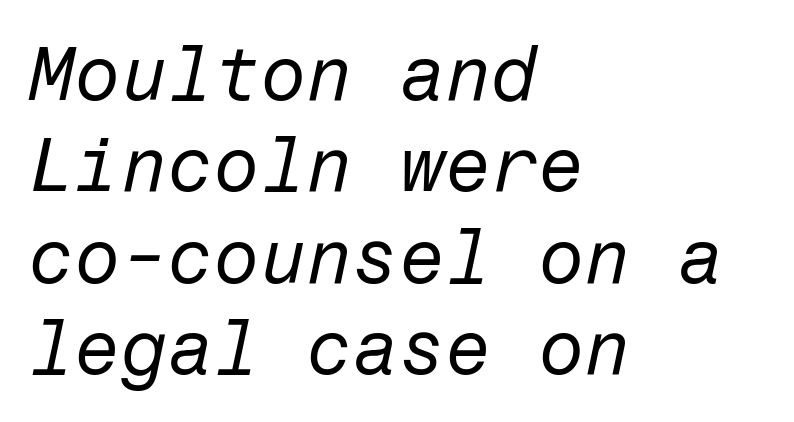
The image shows 75 px regular-weight type, italic (leaning right); set left-aligned, line spacing 1.22x, normal letter spacing, not underlined; low stroke contrast and a medium x-height.
